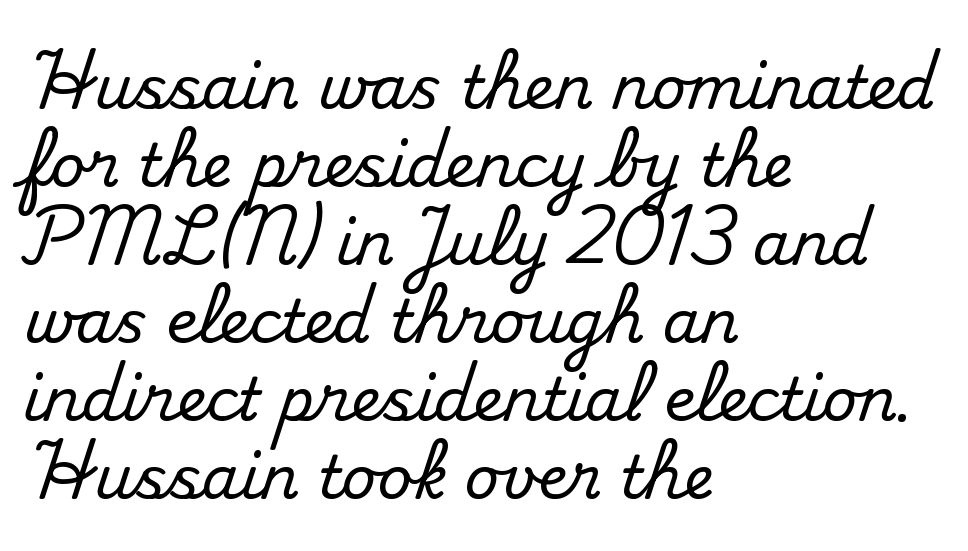
The image shows 60 px serif type; set left-aligned, normal line spacing (1.3x), normal letter spacing, not underlined; medium stroke contrast and a small x-height.
